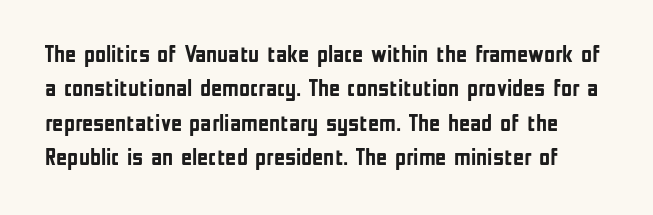
The image shows 24 px bold type, upright; set normal line spacing (1.43x), normal letter spacing, not underlined.
